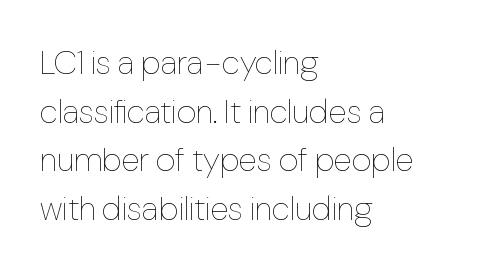
The image shows 34 px thin, condensed type, upright; set left-aligned, normal line spacing (1.43x), normal letter spacing, not underlined; low stroke contrast and a medium x-height.
